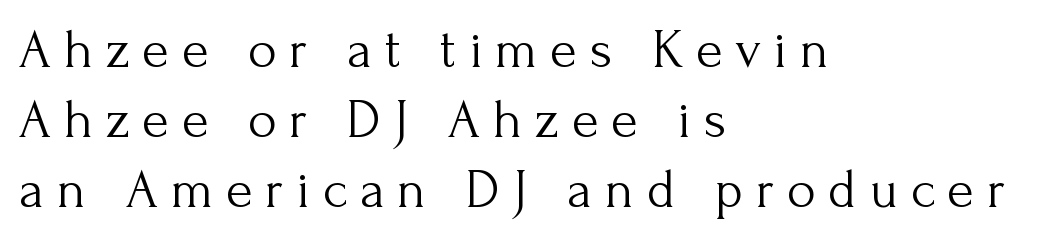
Q: Is the text bold? A: No.
Q: Is the text italic (slanted)? A: No, it is upright.
Q: Is the typeface a serif or a sans-serif typeface? A: Serif.
Q: Is the text underlined? A: No.
Q: How is the paragraph aligned? A: Left-aligned.
Q: Is the spacing between letters normal or unusually wide? A: Unusually wide.
Q: Is the spacing between lines tight, normal or loose? A: Normal.
Q: Width (condensed, normal, or wide)? A: Normal.
Q: Stroke contrast? A: Medium.
Q: x-height? A: Small.
Q: Monospaced? A: No.
